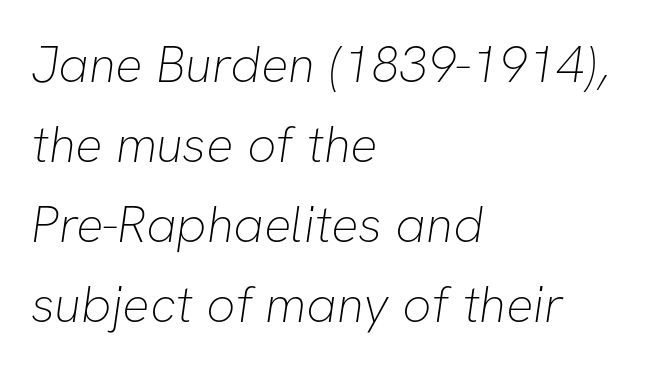
{"serif": "no", "bold": "no", "weight": "thin", "width": "normal", "stroke_contrast": "low", "x_height": "medium", "monospaced": "no", "underline": "no", "align": "left", "line_spacing": "normal", "line_spacing_ratio": 1.57, "letter_spacing": "normal", "letter_spacing_em": 0.0, "glyph_px": 51}
